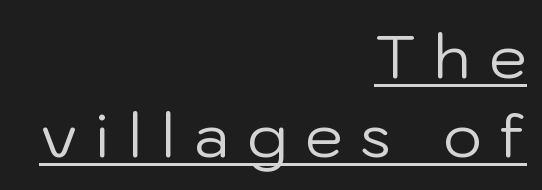
Q: Is the text bold? A: No.
Q: Is the text italic (slanted)? A: No, it is upright.
Q: Is the typeface a serif or a sans-serif typeface? A: Sans-serif.
Q: Is the text underlined? A: Yes.
Q: How is the paragraph aligned? A: Right-aligned.
Q: Is the spacing between letters normal or unusually wide? A: Unusually wide.
Q: Is the spacing between lines tight, normal or loose? A: Normal.
Q: Width (condensed, normal, or wide)? A: Normal.
Q: Stroke contrast? A: Low.
Q: x-height? A: Medium.
Q: Monospaced? A: No.
